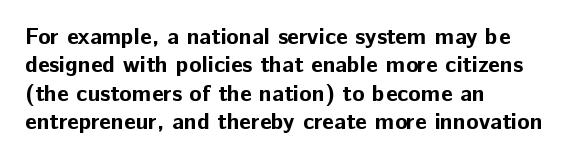
{"italic": "no", "bold": "yes", "underline": "no", "align": "left", "line_spacing_ratio": 1.23, "letter_spacing": "normal", "letter_spacing_em": 0.0, "glyph_px": 23}
